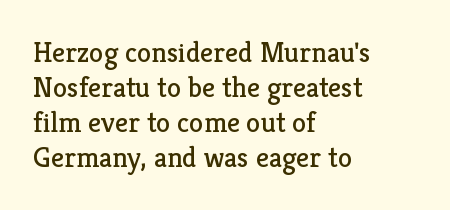
Q: Is the text bold? A: No.
Q: Is the text italic (slanted)? A: No, it is upright.
Q: Is the typeface a serif or a sans-serif typeface? A: Serif.
Q: Is the text underlined? A: No.
Q: How is the paragraph aligned? A: Left-aligned.
Q: Is the spacing between letters normal or unusually wide? A: Normal.
Q: Width (condensed, normal, or wide)? A: Normal.
Q: Stroke contrast? A: Low.
Q: x-height? A: Medium.
Q: Monospaced? A: No.
